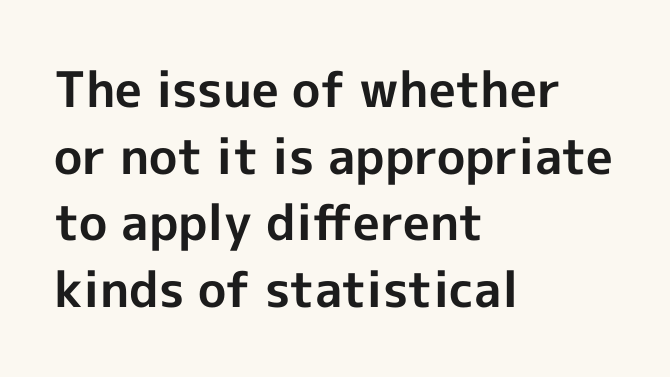
{"serif": "no", "italic": "no", "bold": "yes", "weight": "bold", "width": "normal", "x_height": "medium", "monospaced": "no", "underline": "no", "align": "left", "line_spacing": "normal", "line_spacing_ratio": 1.36, "letter_spacing": "normal", "letter_spacing_em": 0.0, "glyph_px": 49}
